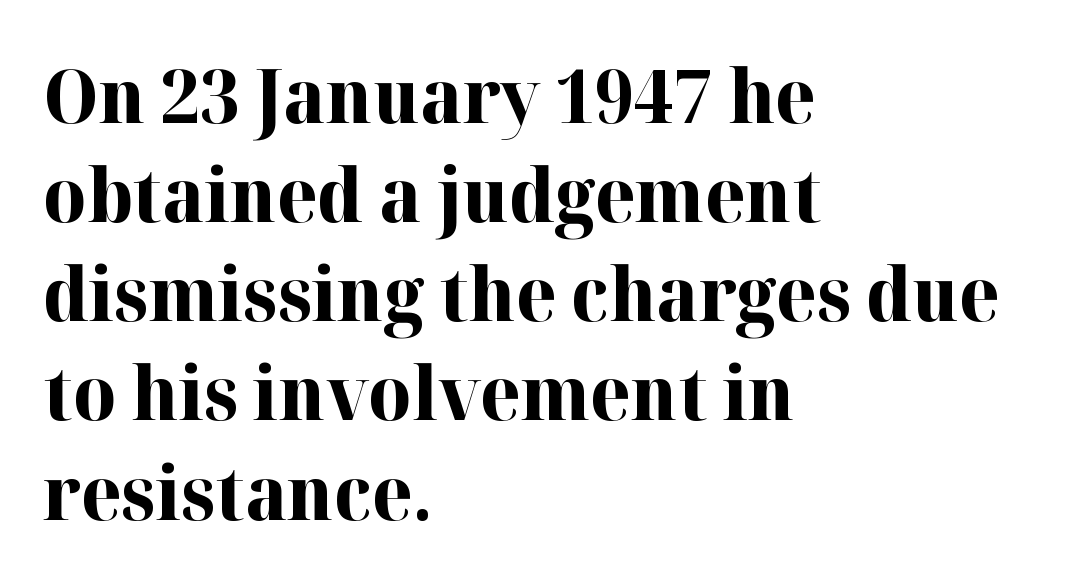
The image shows 74 px bold serif type, upright; set left-aligned, normal line spacing (1.34x), normal letter spacing, not underlined; high stroke contrast and a medium x-height.
